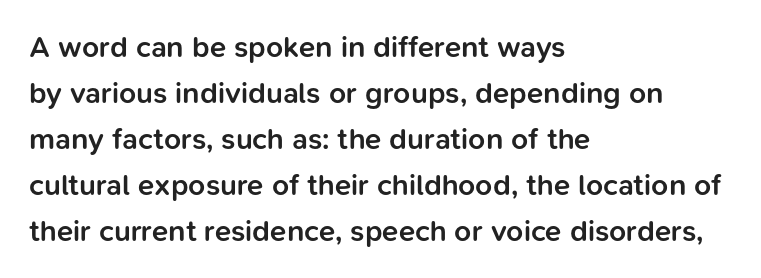
Type without underlining. One-word summary of the alignment: left. Style check: upright. Typographic density is moderately raised because the face is semibold. Regarding leading, the lines here are spaced in the standard way. Spacing verdict: proportional, widths tailored to each character.
